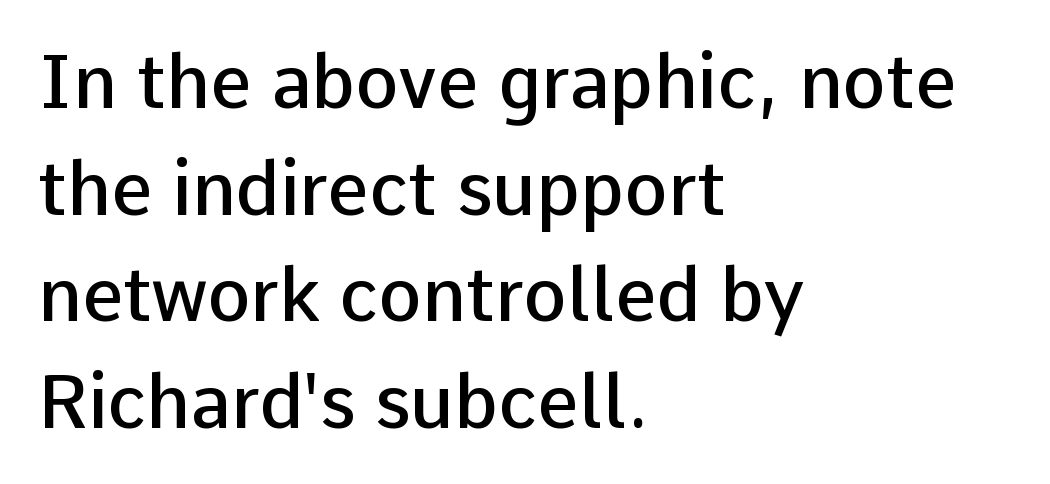
Q: Is the text bold? A: Semi-bold.
Q: Is the text italic (slanted)? A: No, it is upright.
Q: Is the typeface a serif or a sans-serif typeface? A: Sans-serif.
Q: Is the text underlined? A: No.
Q: How is the paragraph aligned? A: Left-aligned.
Q: Is the spacing between letters normal or unusually wide? A: Normal.
Q: Is the spacing between lines tight, normal or loose? A: Normal.
Q: Width (condensed, normal, or wide)? A: Normal.
Q: Stroke contrast? A: Low.
Q: x-height? A: Medium.
Q: Monospaced? A: No.
